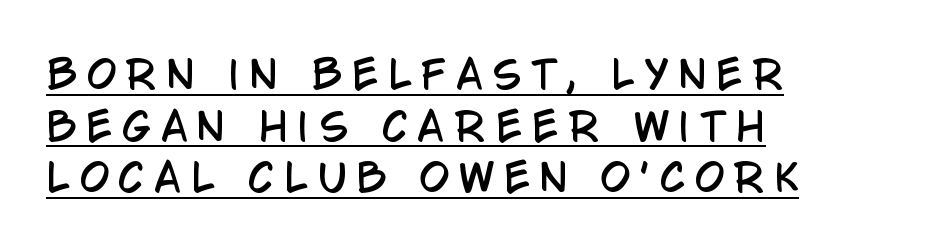
The lettering holds an erect, upright posture throughout. Line starts are locked; line ends wander. In terms of letterform style, serifs are entirely absent. Honestly, the row spacing looks completely unremarkable. Tracking value appears strongly positive — letters spread wide.
